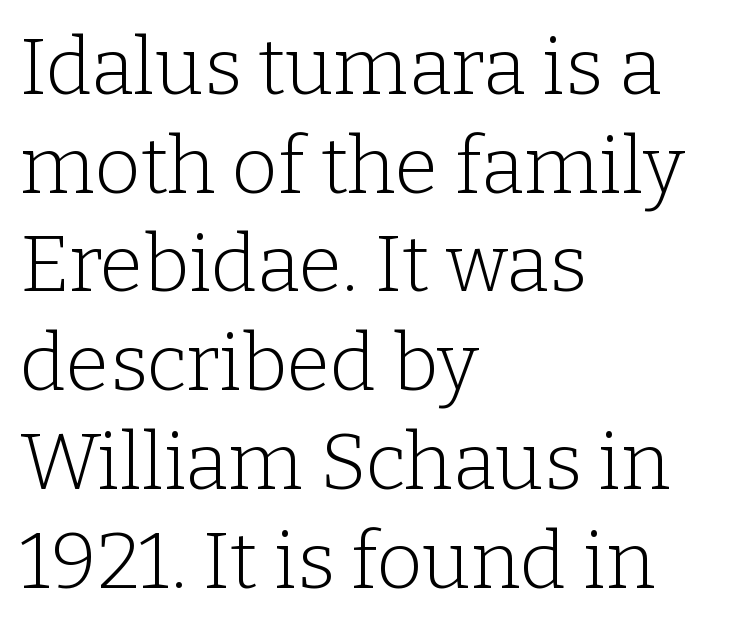
The image shows 79 px light serif type, upright; set left-aligned, normal line spacing (1.25x), normal letter spacing, not underlined; low stroke contrast and a medium x-height.
